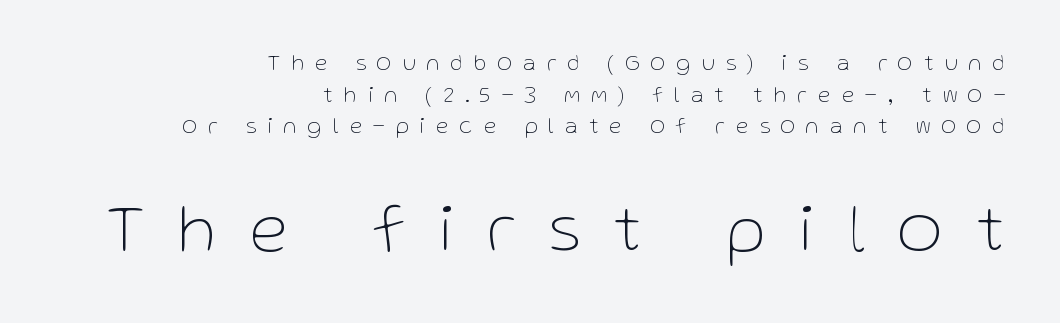
The image shows 69 px thin sans-serif type, upright; set right-aligned, normal line spacing (1.38x), unusually wide letter spacing (+0.49 em), not underlined; the second (bottom) block is 3.0x larger; low stroke contrast and a medium x-height.
